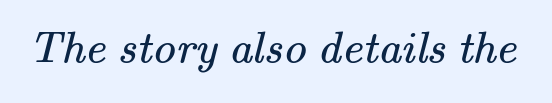
{"serif": "yes", "bold": "no", "weight": "regular", "width": "normal", "stroke_contrast": "medium", "x_height": "small", "monospaced": "no", "underline": "no", "letter_spacing": "normal", "letter_spacing_em": 0.0, "glyph_px": 46}
